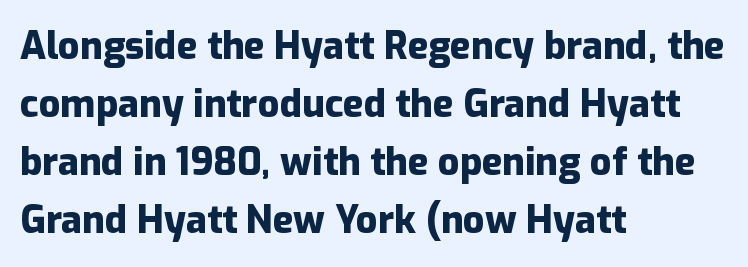
{"serif": "no", "italic": "no", "bold": "yes", "weight": "heavy", "width": "normal", "stroke_contrast": "low", "x_height": "medium", "monospaced": "no", "underline": "no", "align": "left", "line_spacing": "normal", "line_spacing_ratio": 1.53, "letter_spacing": "normal", "letter_spacing_em": 0.0, "glyph_px": 38}
